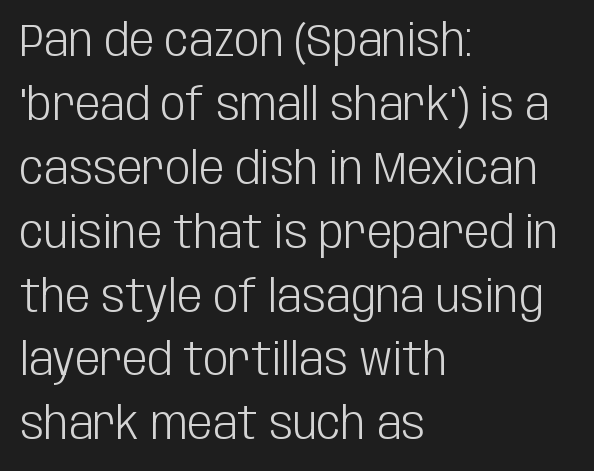
Q: Is the text bold? A: No.
Q: Is the text italic (slanted)? A: No, it is upright.
Q: Is the typeface a serif or a sans-serif typeface? A: Sans-serif.
Q: Is the text underlined? A: No.
Q: How is the paragraph aligned? A: Left-aligned.
Q: Is the spacing between letters normal or unusually wide? A: Normal.
Q: Is the spacing between lines tight, normal or loose? A: Normal.
Q: Width (condensed, normal, or wide)? A: Condensed.
Q: Stroke contrast? A: Low.
Q: x-height? A: Large.
Q: Monospaced? A: No.
